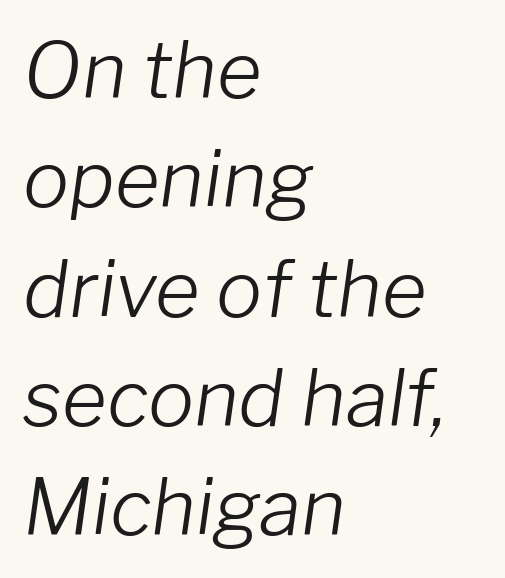
{"italic": "yes", "lean": "right", "slant_degrees": 8, "bold": "no", "weight": "light", "width": "normal", "stroke_contrast": "low", "x_height": "medium", "monospaced": "no", "underline": "no", "align": "left", "line_spacing": "normal", "line_spacing_ratio": 1.42, "letter_spacing": "normal", "letter_spacing_em": 0.0, "glyph_px": 77}
